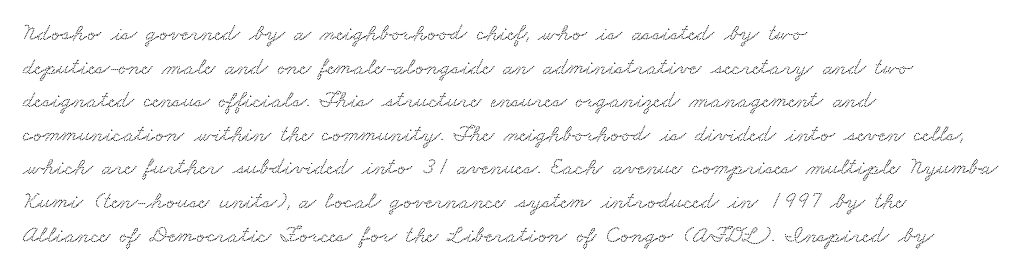
{"underline": "no", "align": "left", "line_spacing": "normal", "line_spacing_ratio": 1.4, "letter_spacing": "normal", "letter_spacing_em": 0.0, "glyph_px": 24}
